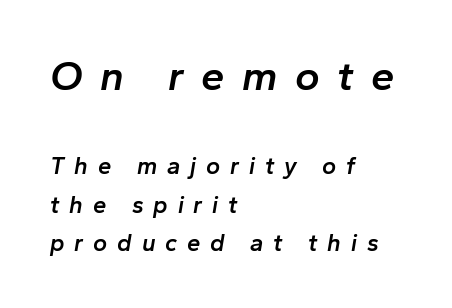
{"italic": "yes", "lean": "right", "slant_degrees": 10, "bold": "semi", "weight": "semibold", "width": "normal", "stroke_contrast": "low", "x_height": "medium", "monospaced": "no", "underline": "no", "align": "left", "line_spacing": "normal", "line_spacing_ratio": 1.61, "letter_spacing": "wide", "letter_spacing_em": 0.41, "larger_block": "first", "size_ratio": 1.75, "glyph_px": 42}
